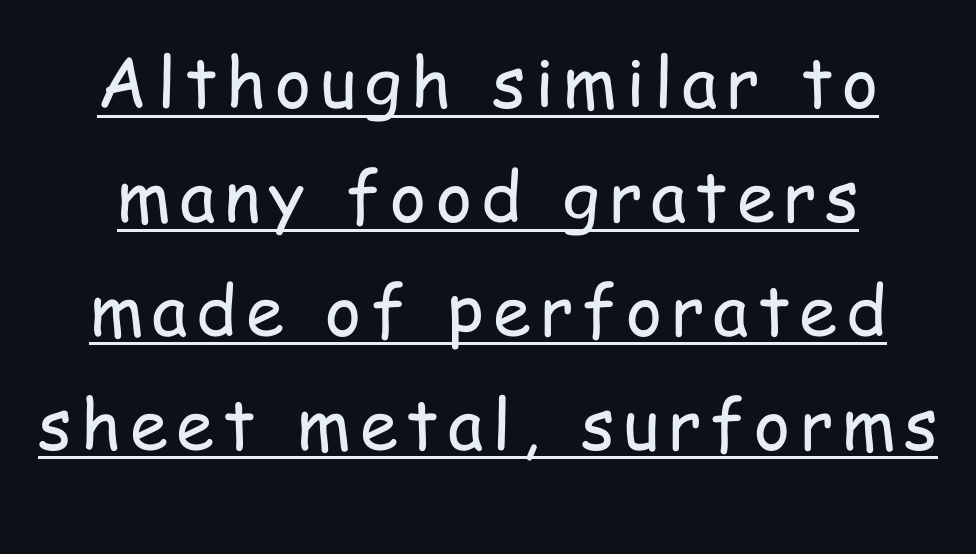
The image shows 69 px regular-weight, condensed sans-serif type, upright; set normal line spacing (1.65x), underlined; low stroke contrast and a medium x-height.
